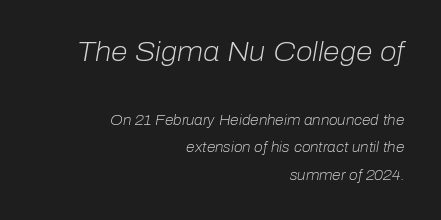
{"italic": "yes", "lean": "right", "slant_degrees": 10, "bold": "no", "underline": "no", "align": "right", "line_spacing": "loose", "line_spacing_ratio": 1.97, "letter_spacing": "normal", "letter_spacing_em": 0.0, "larger_block": "first", "size_ratio": 1.93, "glyph_px": 27}
